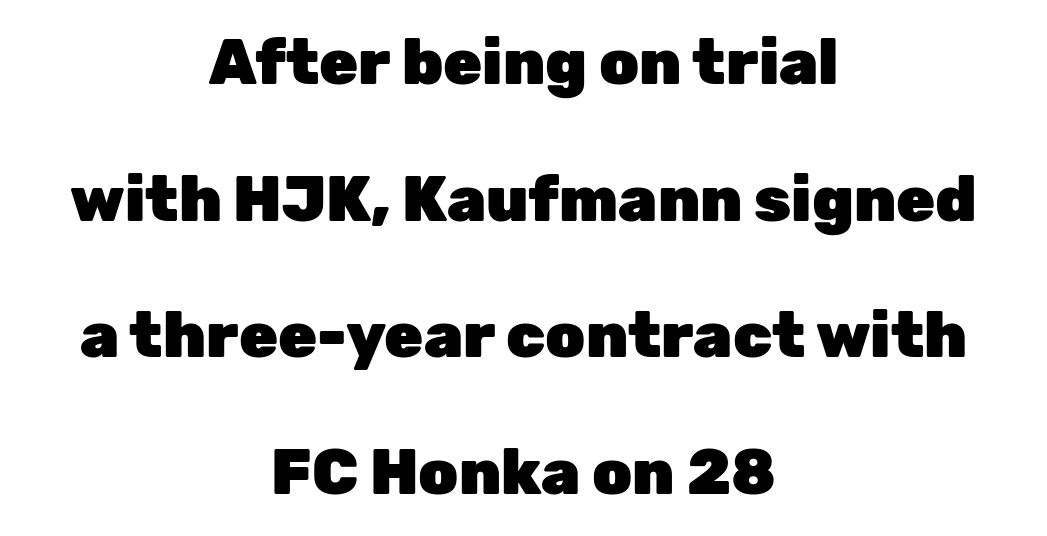
The image shows 63 px heavy sans-serif type, upright; set centered, loose line spacing (2.17x), normal letter spacing, not underlined; low stroke contrast and a medium x-height.
